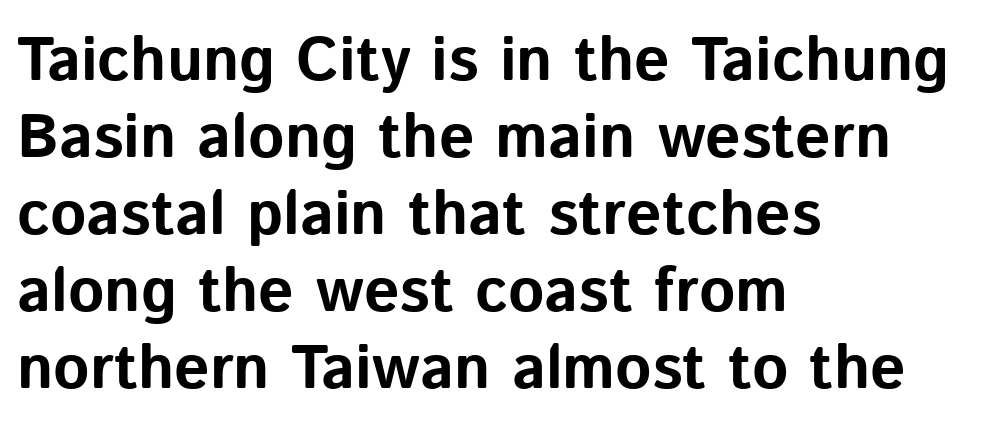
Q: Is the text bold? A: Yes.
Q: Is the text italic (slanted)? A: No, it is upright.
Q: Is the typeface a serif or a sans-serif typeface? A: Sans-serif.
Q: Is the text underlined? A: No.
Q: How is the paragraph aligned? A: Left-aligned.
Q: Is the spacing between letters normal or unusually wide? A: Normal.
Q: Width (condensed, normal, or wide)? A: Normal.
Q: Stroke contrast? A: Low.
Q: x-height? A: Medium.
Q: Monospaced? A: No.
